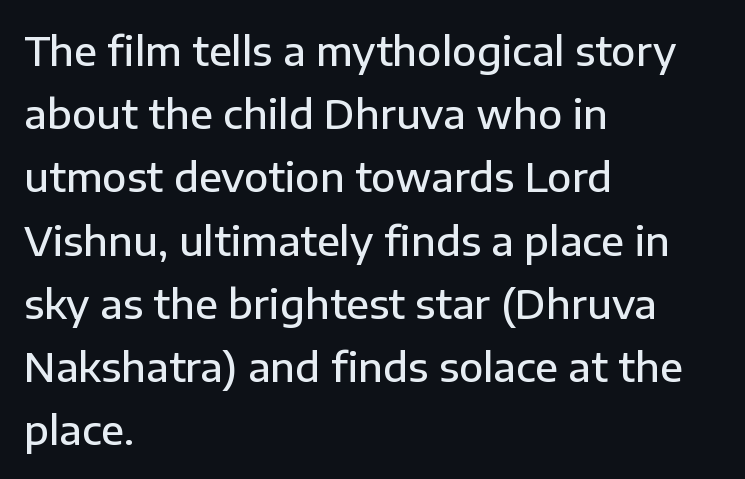
The image shows 40 px semibold sans-serif type, upright; set left-aligned, normal line spacing (1.58x), normal letter spacing, not underlined; low stroke contrast and a medium x-height.
